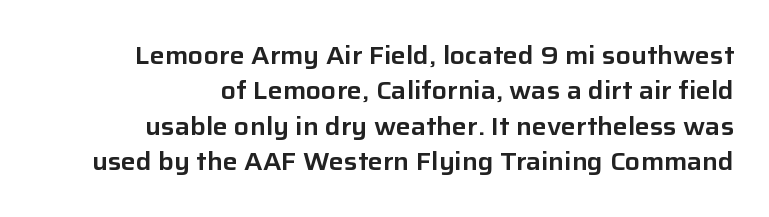
Q: Is the text italic (slanted)? A: No, it is upright.
Q: Is the text underlined? A: No.
Q: How is the paragraph aligned? A: Right-aligned.
Q: Is the spacing between letters normal or unusually wide? A: Normal.
Q: Is the spacing between lines tight, normal or loose? A: Normal.
